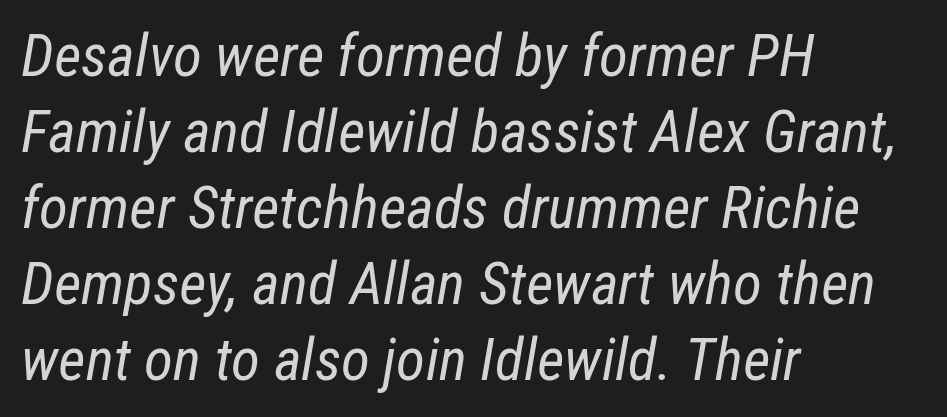
Leftover space on each line is placed entirely after the last word. Character widths vary here, with narrow letters taking less room than wide ones. The cut favours lightness, reaching ordinary text weight at its darkest. Only glyphs here, with clear space below each row. Inter-character spacing is left at the font's built-in metrics.
